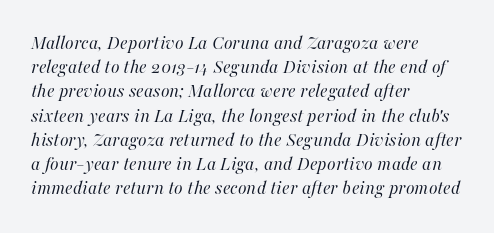
Q: Is the text bold? A: No.
Q: Is the text italic (slanted)? A: Yes, it leans right by about 16 degrees.
Q: Is the text underlined? A: No.
Q: How is the paragraph aligned? A: Left-aligned.
Q: Is the spacing between letters normal or unusually wide? A: Normal.
